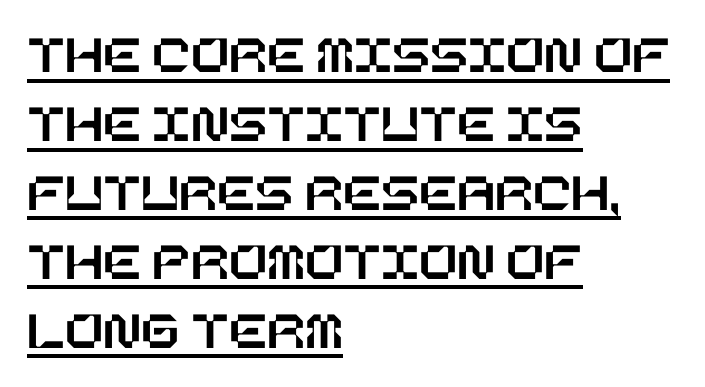
{"italic": "no", "width": "normal", "stroke_contrast": "low", "x_height": "large", "underline": "yes", "align": "left", "line_spacing_ratio": 1.23, "letter_spacing": "normal", "letter_spacing_em": 0.0, "glyph_px": 56}
